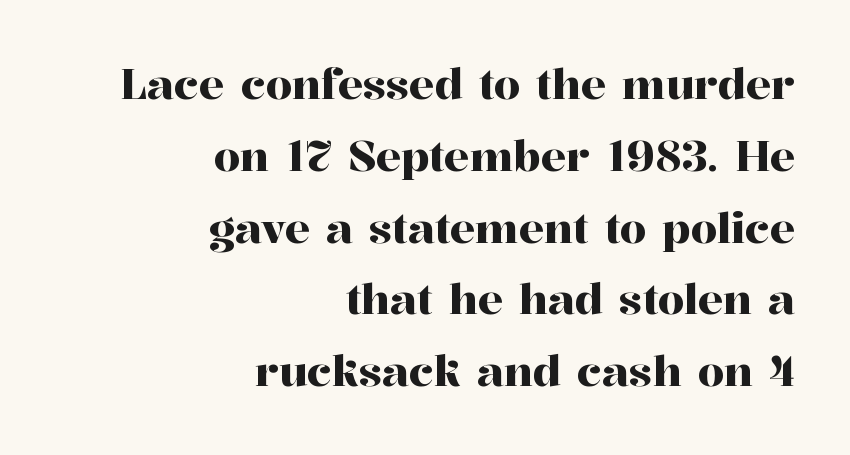
{"serif": "yes", "italic": "no", "width": "normal", "stroke_contrast": "high", "x_height": "medium", "monospaced": "no", "underline": "no", "align": "right", "line_spacing_ratio": 1.71, "letter_spacing": "normal", "letter_spacing_em": 0.0, "glyph_px": 42}
